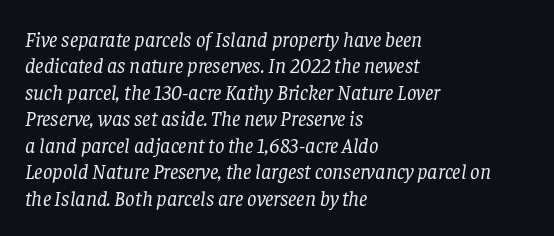
The image shows 21 px text type, italic (leaning right); set left-aligned, normal line spacing (1.26x), normal letter spacing, not underlined.
